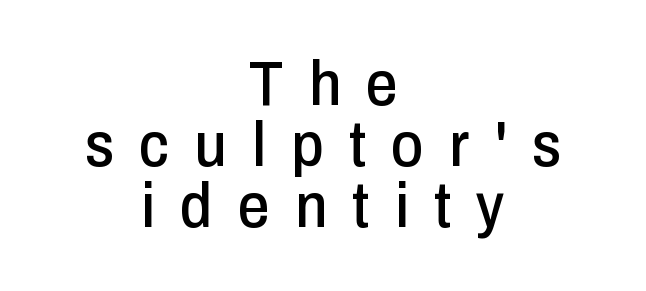
The image shows 63 px condensed sans-serif type, upright; set centered, tight line spacing (0.97x), unusually wide letter spacing (+0.4 em), not underlined; low stroke contrast and a medium x-height.
